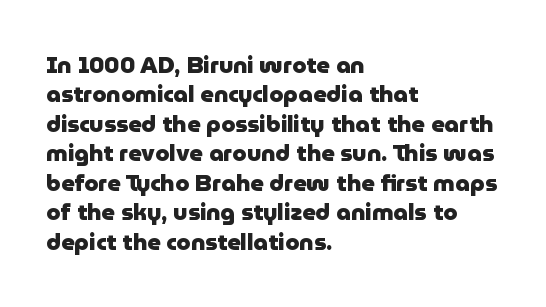
In terms of posture, this sample is upright. Whoever set this chose a conventional vertical rhythm. The space directly below the letters is spotless. A typesetter would call this zero additional tracking.
